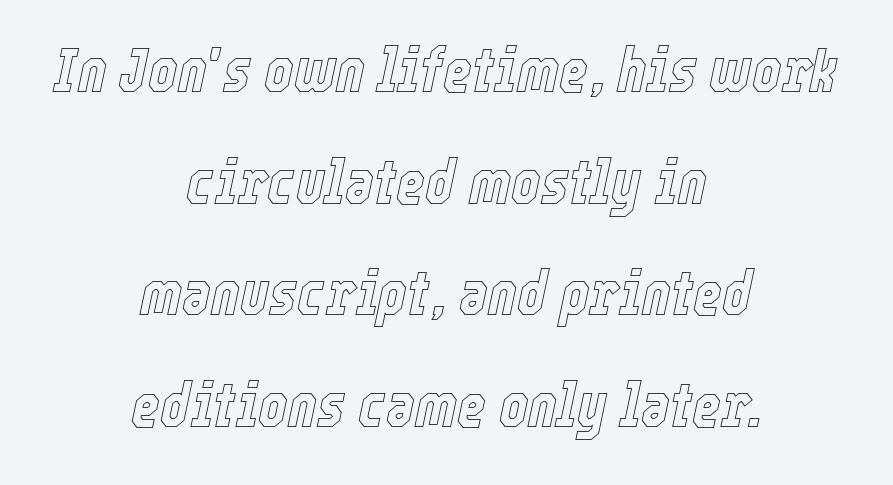
Characters are canted at an angle relative to the baseline's perpendicular. A typesetter would call this zero additional tracking. Think of a printed novel: that variable character pitch is what you see here. These lines are centered, leaving both edges ragged. A bare baseline throughout the passage.
